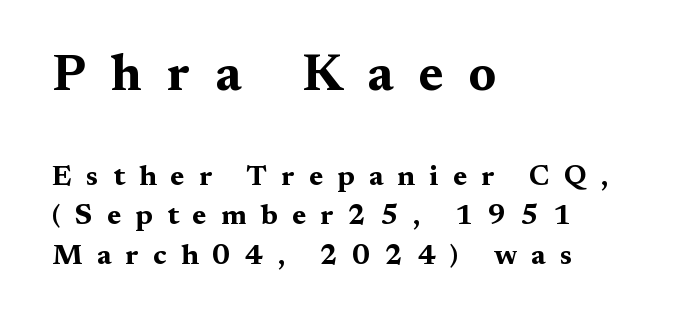
The image shows 51 px bold, wide serif type, upright; set left-aligned, normal line spacing (1.37x), unusually wide letter spacing (+0.49 em), not underlined; the first (top) block is 1.76x larger; medium stroke contrast and a medium x-height.
